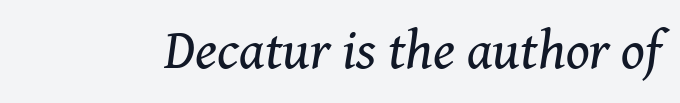
Nobody drew a line under any word here. The axis of the letterforms is tilted away from vertical. There is no visible air inserted between adjacent glyphs. These lines are composed in type with serifs. This reads as an unemphasized weight, regular at the heaviest. The passage shown is typed in a proportional face where columns would drift.
